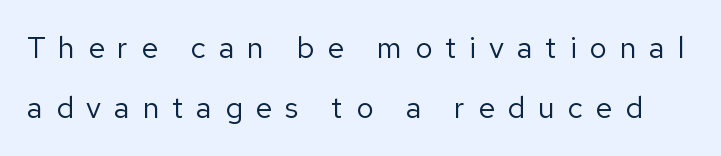
The image shows 30 px regular-weight sans-serif type, upright; set loose line spacing (2.01x), unusually wide letter spacing (+0.43 em), not underlined; low stroke contrast and a medium x-height.
